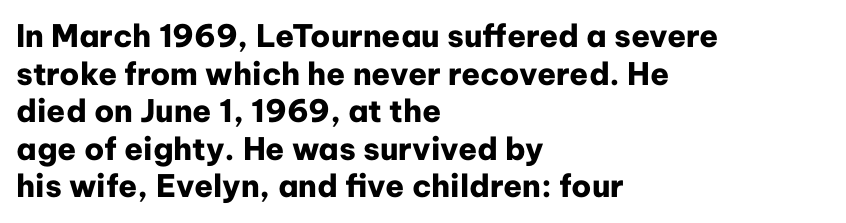
{"serif": "no", "italic": "no", "bold": "yes", "weight": "heavy", "width": "normal", "stroke_contrast": "low", "x_height": "medium", "monospaced": "no", "underline": "no", "align": "left", "line_spacing_ratio": 1.21, "letter_spacing": "normal", "letter_spacing_em": 0.0, "glyph_px": 31}
